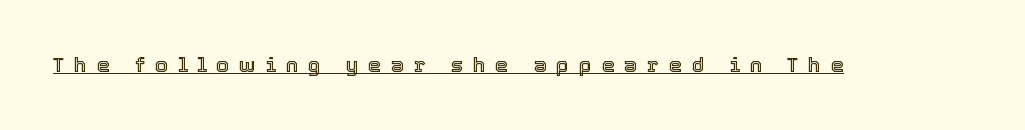
The image shows 21 px text type, upright; set unusually wide letter spacing (+0.46 em), underlined.
